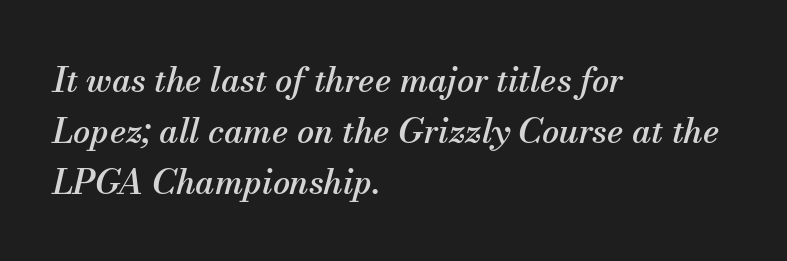
Q: Is the text italic (slanted)? A: Yes, it leans right by about 13 degrees.
Q: Is the typeface a serif or a sans-serif typeface? A: Serif.
Q: Is the text underlined? A: No.
Q: How is the paragraph aligned? A: Left-aligned.
Q: Is the spacing between letters normal or unusually wide? A: Normal.
Q: Is the spacing between lines tight, normal or loose? A: Normal.
Q: Width (condensed, normal, or wide)? A: Normal.
Q: Stroke contrast? A: Medium.
Q: x-height? A: Small.
Q: Monospaced? A: No.
